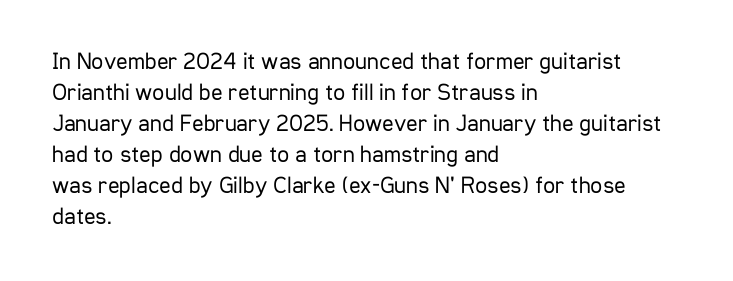
These lines keep a tight, regular rhythm from letter to letter. Notice how descenders clear the ascenders below comfortably — that's standard leading. These lines were composed using upright roman letters. One-word summary of the alignment: left. Nobody drew a line under any word here. The typesetting does not lean heavy: it is not bold.
